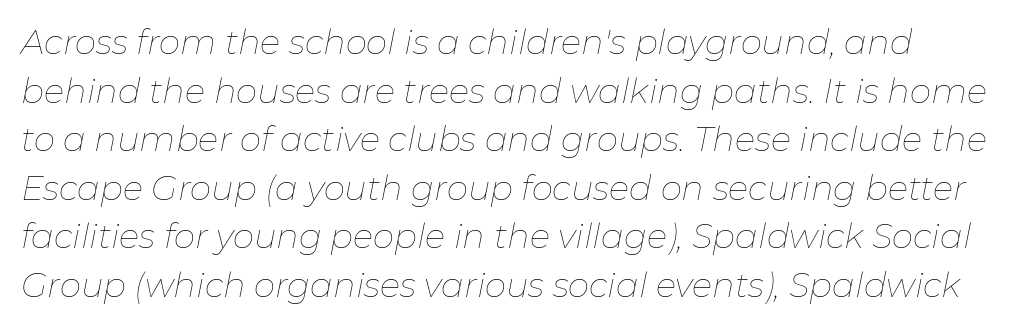
Underlining? Definitely not there. What stands out about the letter spacing? Nothing — it is the standard amount. Interline gaps are of average width in this sample. The weight would be labelled regular, book, light, or lighter still. Character widths vary here, with narrow letters taking less room than wide ones.
